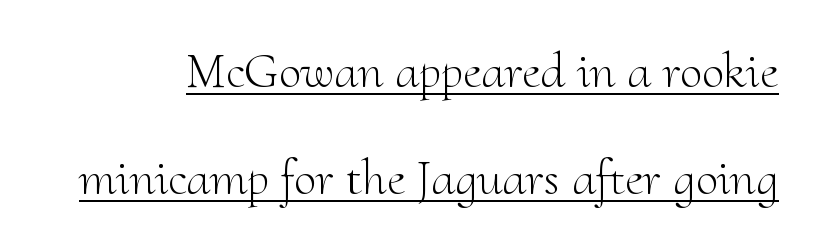
Q: Is the text bold? A: No.
Q: Is the text italic (slanted)? A: No, it is upright.
Q: Is the typeface a serif or a sans-serif typeface? A: Serif.
Q: Is the text underlined? A: Yes.
Q: Is the spacing between letters normal or unusually wide? A: Normal.
Q: Is the spacing between lines tight, normal or loose? A: Loose.
Q: Width (condensed, normal, or wide)? A: Normal.
Q: Stroke contrast? A: Medium.
Q: x-height? A: Small.
Q: Monospaced? A: No.
